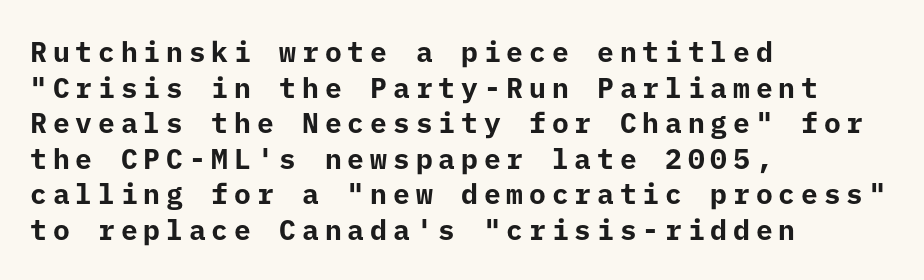
Q: Is the text bold? A: Yes.
Q: Is the text italic (slanted)? A: No, it is upright.
Q: Is the typeface a serif or a sans-serif typeface? A: Sans-serif.
Q: Is the text underlined? A: No.
Q: How is the paragraph aligned? A: Left-aligned.
Q: Is the spacing between letters normal or unusually wide? A: Unusually wide.
Q: Is the spacing between lines tight, normal or loose? A: Normal.
Q: Width (condensed, normal, or wide)? A: Normal.
Q: Stroke contrast? A: Low.
Q: x-height? A: Medium.
